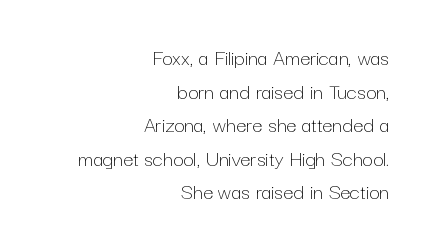
{"italic": "no", "bold": "no", "underline": "no", "align": "right", "line_spacing": "normal", "line_spacing_ratio": 1.46, "letter_spacing": "normal", "letter_spacing_em": 0.0, "glyph_px": 23}
